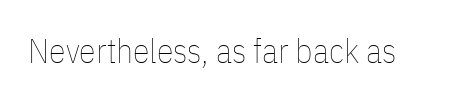
Q: Is the text bold? A: No.
Q: Is the text italic (slanted)? A: No, it is upright.
Q: Is the text underlined? A: No.
Q: Is the spacing between letters normal or unusually wide? A: Normal.
Q: Width (condensed, normal, or wide)? A: Condensed.
Q: Stroke contrast? A: Low.
Q: x-height? A: Medium.
Q: Monospaced? A: No.
